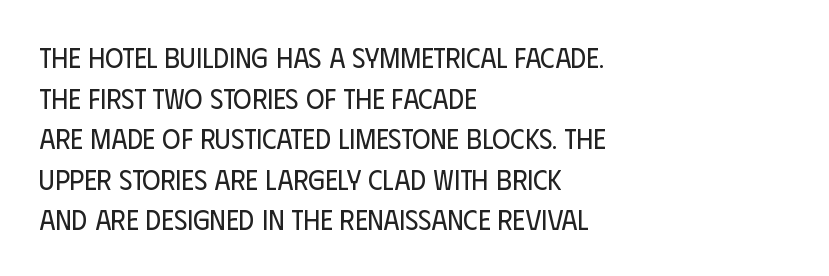
Q: Is the text bold? A: No.
Q: Is the text italic (slanted)? A: No, it is upright.
Q: Is the typeface a serif or a sans-serif typeface? A: Sans-serif.
Q: Is the text underlined? A: No.
Q: How is the paragraph aligned? A: Left-aligned.
Q: Is the spacing between letters normal or unusually wide? A: Normal.
Q: Is the spacing between lines tight, normal or loose? A: Normal.
Q: Width (condensed, normal, or wide)? A: Condensed.
Q: Stroke contrast? A: Low.
Q: x-height? A: Large.
Q: Monospaced? A: No.
